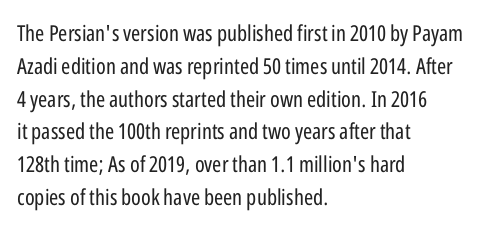
The image shows 22 px text type, upright; set left-aligned, normal line spacing (1.49x), normal letter spacing, not underlined.
